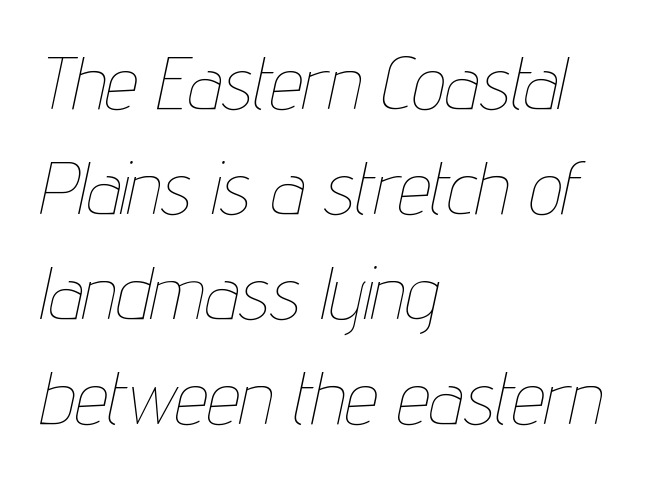
{"italic": "yes", "lean": "right", "slant_degrees": 12, "bold": "no", "weight": "thin", "width": "condensed", "stroke_contrast": "low", "x_height": "medium", "monospaced": "no", "underline": "no", "align": "left", "line_spacing": "normal", "line_spacing_ratio": 1.42, "letter_spacing": "normal", "letter_spacing_em": 0.0, "glyph_px": 74}
